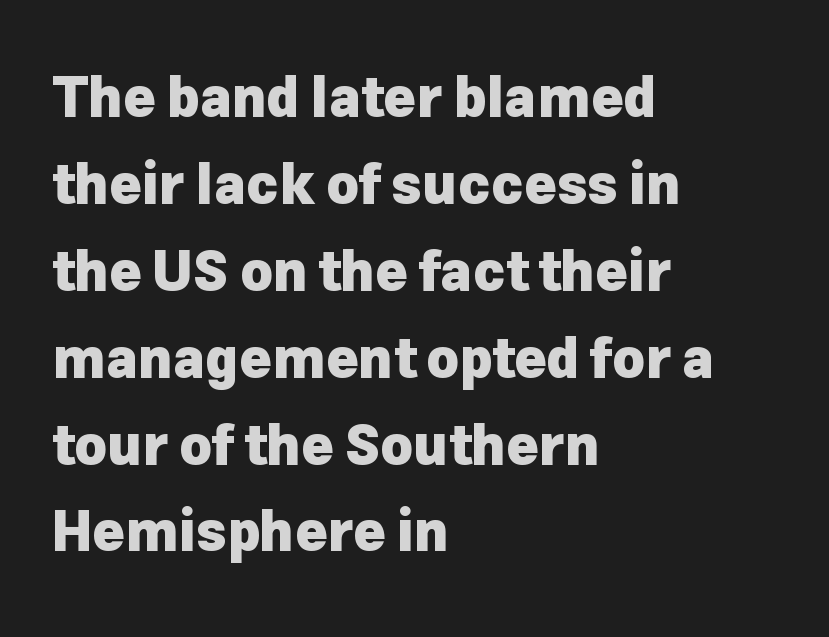
The image shows 55 px heavy sans-serif type, upright; set left-aligned, normal line spacing (1.58x), normal letter spacing, not underlined; low stroke contrast and a medium x-height.
